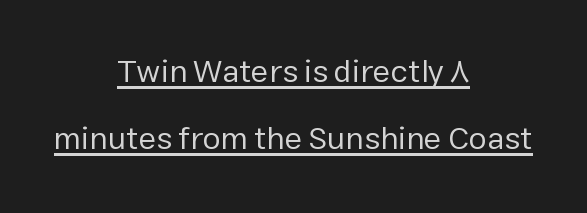
The image shows 32 px regular-weight sans-serif type, upright; set centered, loose line spacing (2.1x), normal letter spacing, underlined; low stroke contrast and a medium x-height.
